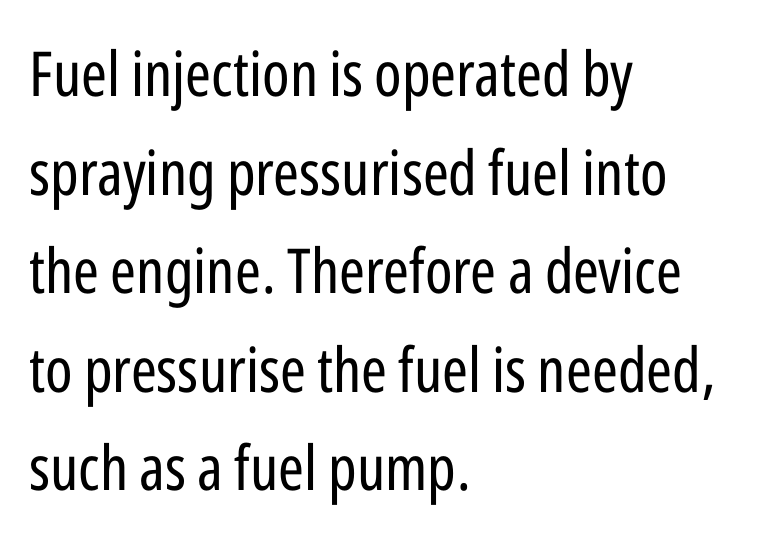
{"serif": "no", "italic": "no", "bold": "no", "weight": "regular", "width": "condensed", "stroke_contrast": "low", "x_height": "medium", "monospaced": "no", "underline": "no", "align": "left", "line_spacing": "normal", "line_spacing_ratio": 1.59, "letter_spacing": "normal", "letter_spacing_em": 0.0, "glyph_px": 62}
